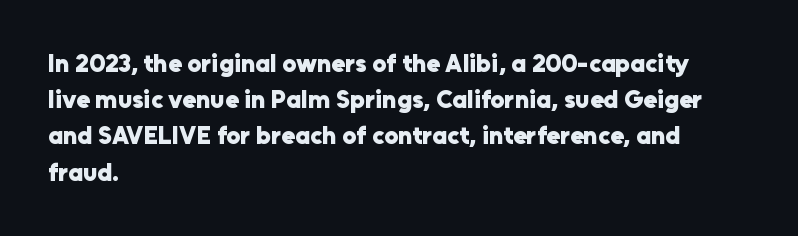
{"italic": "no", "bold": "yes", "underline": "no", "align": "left", "line_spacing": "normal", "line_spacing_ratio": 1.45, "letter_spacing": "normal", "letter_spacing_em": 0.0, "glyph_px": 25}
